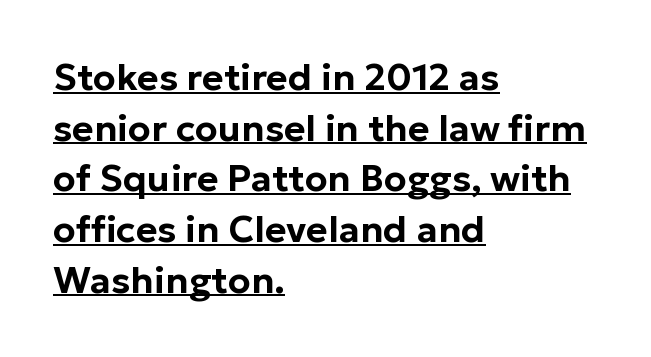
{"serif": "no", "italic": "no", "width": "normal", "stroke_contrast": "low", "x_height": "medium", "monospaced": "no", "underline": "yes", "align": "left", "line_spacing": "normal", "line_spacing_ratio": 1.37, "letter_spacing": "normal", "letter_spacing_em": 0.0, "glyph_px": 37}
